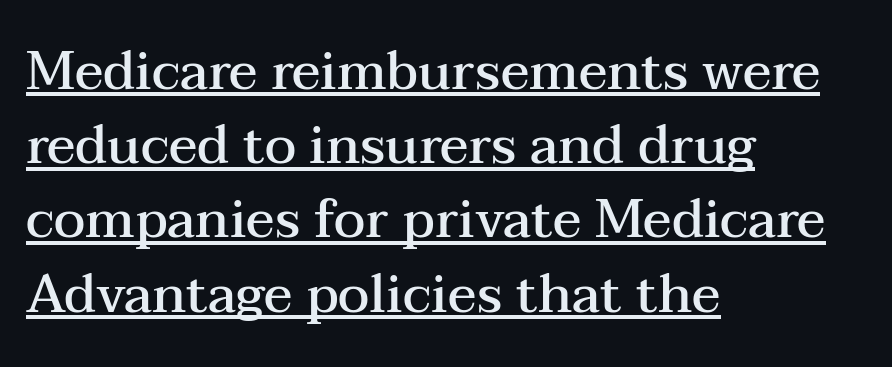
The image shows 53 px semibold, wide serif type, upright; set left-aligned, normal line spacing (1.4x), normal letter spacing, underlined; medium stroke contrast and a medium x-height.
